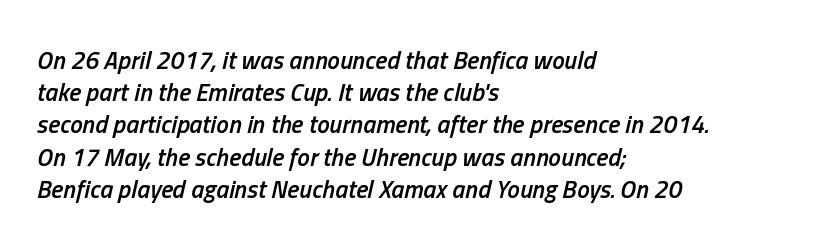
{"italic": "yes", "lean": "right", "slant_degrees": 13, "bold": "semi", "underline": "no", "align": "left", "line_spacing": "normal", "line_spacing_ratio": 1.29, "letter_spacing": "normal", "letter_spacing_em": 0.0, "glyph_px": 25}
